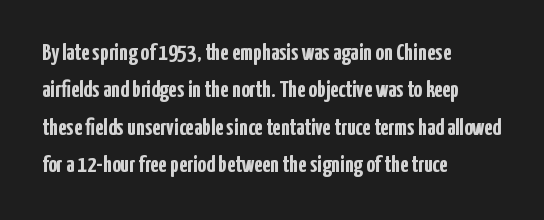
The image shows 24 px bold type, upright; set left-aligned, normal line spacing (1.56x), normal letter spacing, not underlined.
